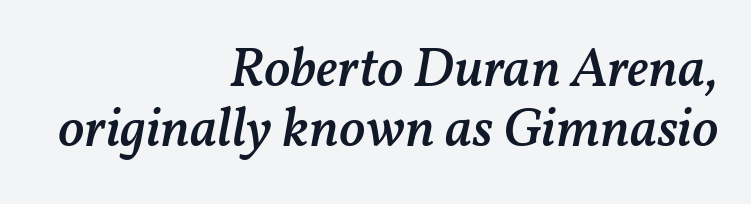
The axis of the letterforms is tilted away from vertical. Honestly, the letter spacing is just normal — you wouldn't notice it. A semibold gives these letters moderate extra thickness, short of bold. One glance says dense: line gaps are narrower than usual. This sample is right-justified, so line beginnings fall wherever the words allow. Think of a printed novel: that variable character pitch is what you see here.
